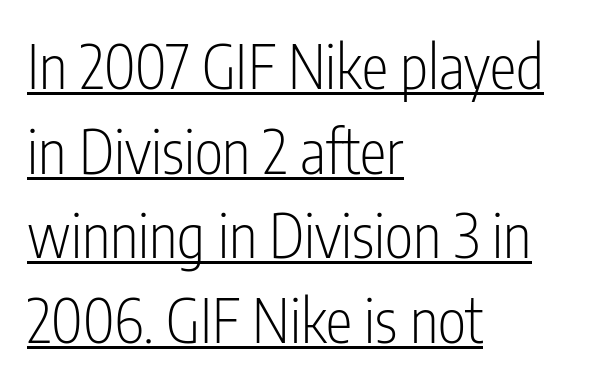
Q: Is the text bold? A: No.
Q: Is the text italic (slanted)? A: No, it is upright.
Q: Is the typeface a serif or a sans-serif typeface? A: Sans-serif.
Q: Is the text underlined? A: Yes.
Q: How is the paragraph aligned? A: Left-aligned.
Q: Is the spacing between letters normal or unusually wide? A: Normal.
Q: Is the spacing between lines tight, normal or loose? A: Normal.
Q: Width (condensed, normal, or wide)? A: Condensed.
Q: Stroke contrast? A: Low.
Q: x-height? A: Medium.
Q: Monospaced? A: No.
